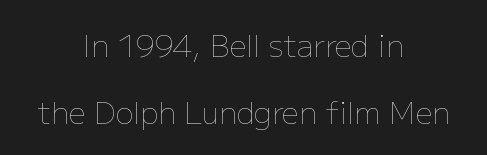
Q: Is the text bold? A: No.
Q: Is the text italic (slanted)? A: No, it is upright.
Q: Is the text underlined? A: No.
Q: How is the paragraph aligned? A: Centered.
Q: Is the spacing between letters normal or unusually wide? A: Normal.
Q: Is the spacing between lines tight, normal or loose? A: Loose.
Q: Width (condensed, normal, or wide)? A: Normal.
Q: Stroke contrast? A: Low.
Q: x-height? A: Medium.
Q: Monospaced? A: No.
